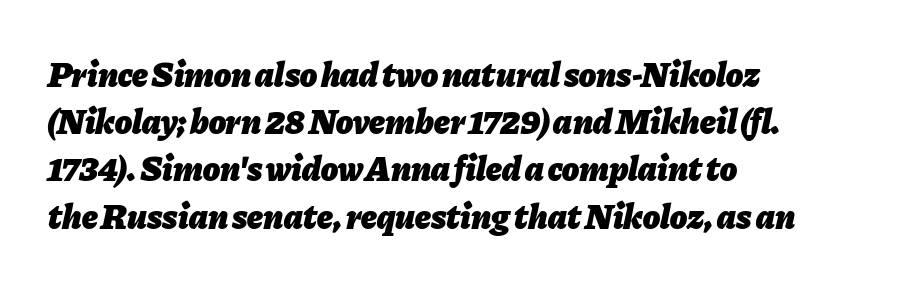
Q: Is the text bold? A: Yes.
Q: Is the text italic (slanted)? A: Yes, it leans right by about 11 degrees.
Q: Is the text underlined? A: No.
Q: How is the paragraph aligned? A: Left-aligned.
Q: Is the spacing between letters normal or unusually wide? A: Normal.
Q: Is the spacing between lines tight, normal or loose? A: Normal.
Q: Width (condensed, normal, or wide)? A: Normal.
Q: Stroke contrast? A: Low.
Q: x-height? A: Medium.
Q: Monospaced? A: No.
